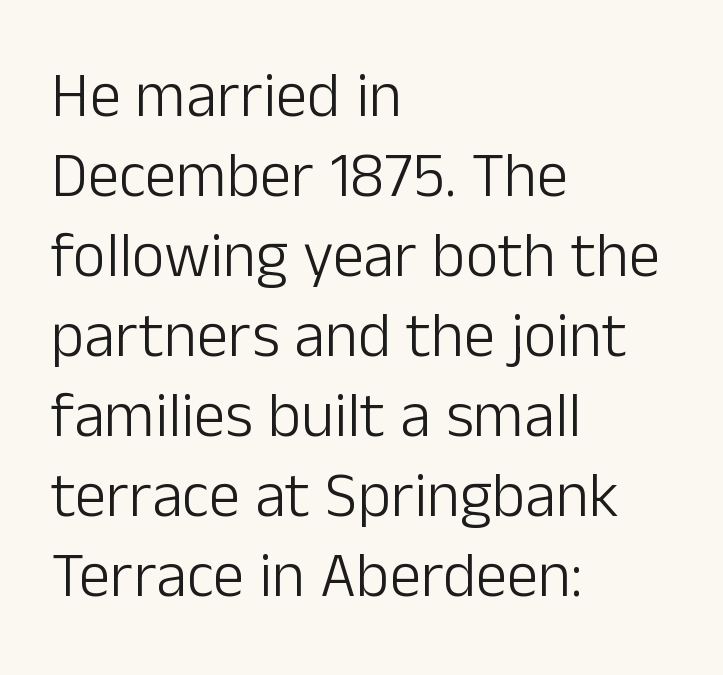
Each new line begins a customary step beneath the previous one. The letterforms sit at book weight or below. This rendering leaves character spacing at its baseline value. The paragraph has a hard left edge and a soft right edge. Does the lettering tilt? It doesn't — this is upright. A bare baseline throughout the passage.
